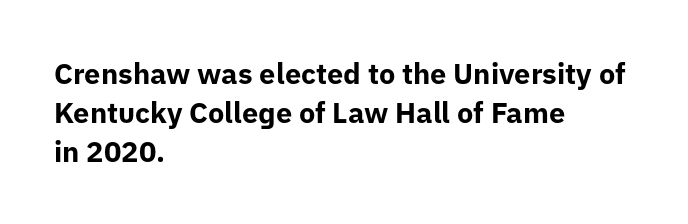
Q: Is the text bold? A: Yes.
Q: Is the text italic (slanted)? A: No, it is upright.
Q: Is the typeface a serif or a sans-serif typeface? A: Sans-serif.
Q: Is the text underlined? A: No.
Q: How is the paragraph aligned? A: Left-aligned.
Q: Is the spacing between letters normal or unusually wide? A: Normal.
Q: Is the spacing between lines tight, normal or loose? A: Normal.
Q: Width (condensed, normal, or wide)? A: Normal.
Q: Stroke contrast? A: Low.
Q: x-height? A: Medium.
Q: Monospaced? A: No.
